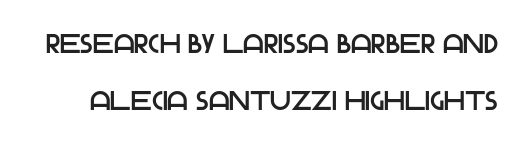
The image shows 27 px text type, upright; set loose line spacing (2.12x), normal letter spacing, not underlined.
